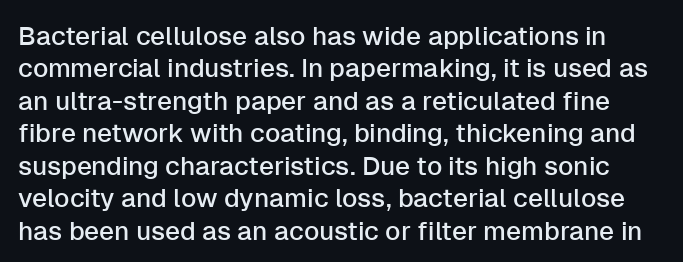
Just letters on the line, the space beneath them empty. Default kerning and tracking; the words read as compact shapes. These lines sit exactly where default settings would place them. This sample uses an upright cut, with every glyph sitting square on the baseline.
